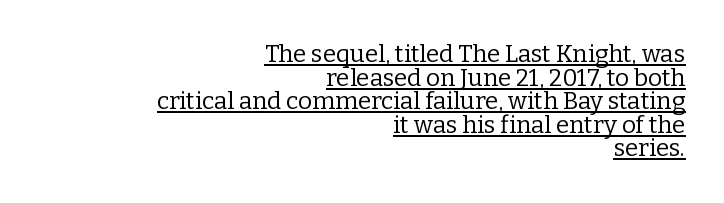
The image shows 24 px text type, upright; set right-aligned, tight line spacing (0.98x), normal letter spacing, underlined.
